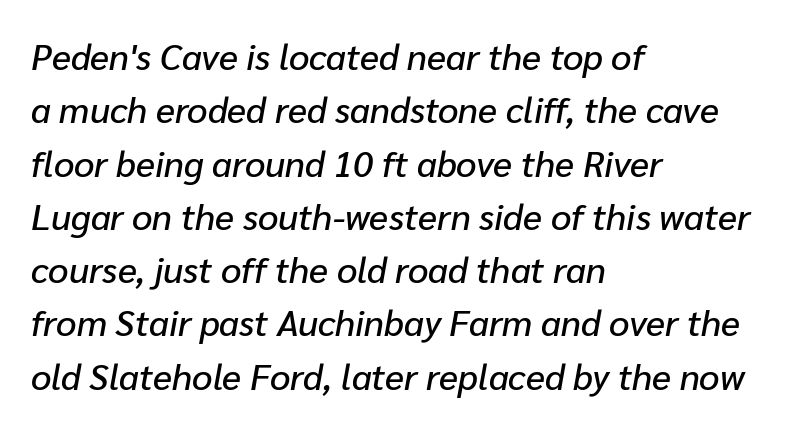
The image shows 36 px text type, italic (leaning right); set left-aligned, normal line spacing (1.48x), normal letter spacing, not underlined; low stroke contrast and a medium x-height.
